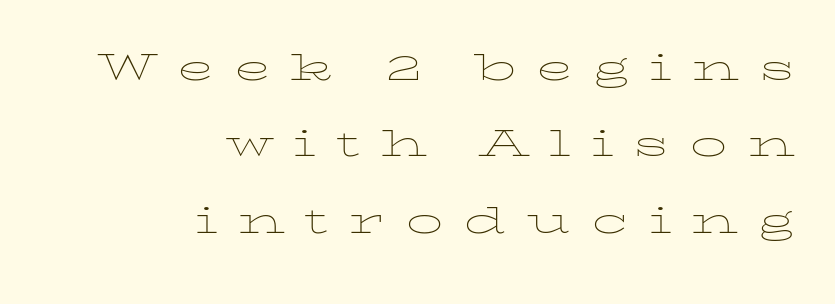
{"italic": "no", "bold": "no", "weight": "thin", "width": "wide", "stroke_contrast": "low", "x_height": "medium", "monospaced": "no", "underline": "no", "align": "right", "line_spacing": "normal", "line_spacing_ratio": 1.56, "letter_spacing": "wide", "letter_spacing_em": 0.4, "glyph_px": 49}
